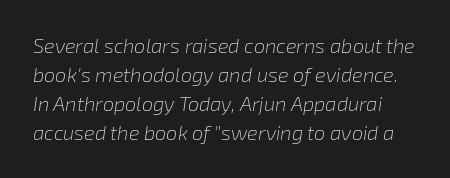
{"italic": "yes", "lean": "right", "slant_degrees": 8, "bold": "no", "underline": "no", "line_spacing": "normal", "line_spacing_ratio": 1.45, "letter_spacing": "normal", "letter_spacing_em": 0.0, "glyph_px": 20}
